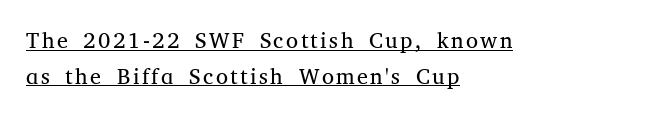
{"italic": "no", "bold": "no", "underline": "yes", "align": "left", "line_spacing": "normal", "line_spacing_ratio": 1.63, "glyph_px": 22}
